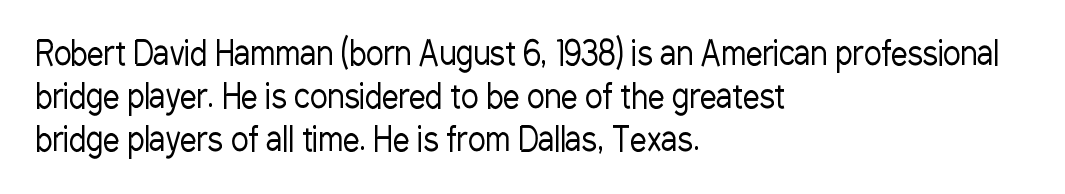
This rendering leaves character spacing at its baseline value. The letters advance in unequal steps, a hallmark of proportional type. The type sits square on the baseline with zero lean. Clear beneath every line of the passage. Letters have the restrained weight of plain body copy at most. Each letter's strokes conclude bluntly, with no projecting serifs.
